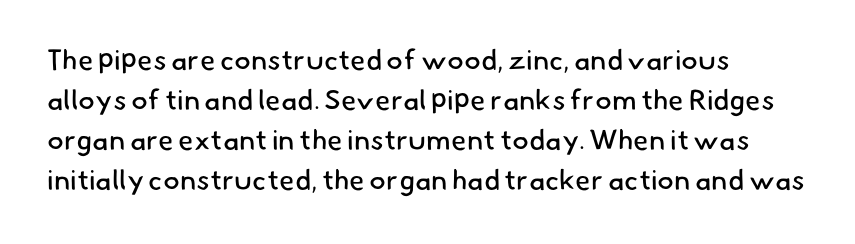
{"serif": "no", "bold": "no", "weight": "regular", "width": "normal", "stroke_contrast": "low", "x_height": "small", "monospaced": "no", "underline": "no", "align": "left", "line_spacing": "normal", "line_spacing_ratio": 1.43, "letter_spacing": "normal", "letter_spacing_em": 0.0, "glyph_px": 28}
